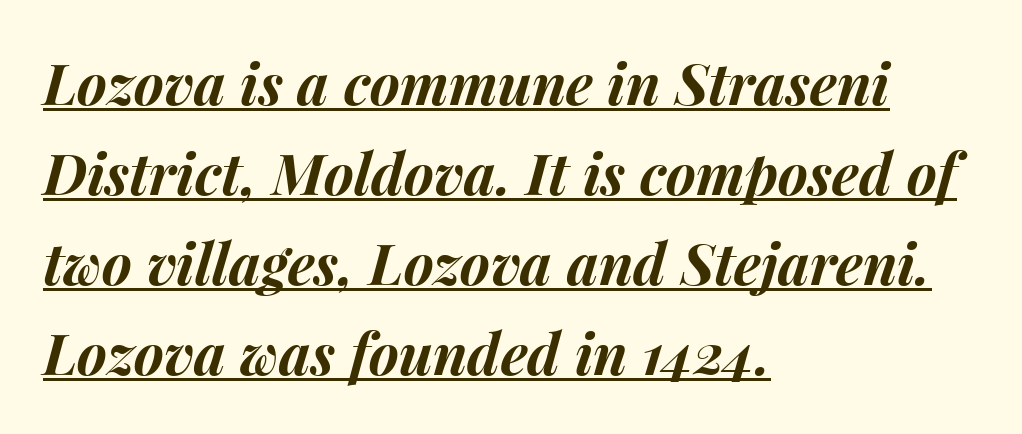
The image shows 57 px bold type, italic (leaning right); set left-aligned, normal line spacing (1.58x), normal letter spacing, underlined; medium stroke contrast and a medium x-height.
